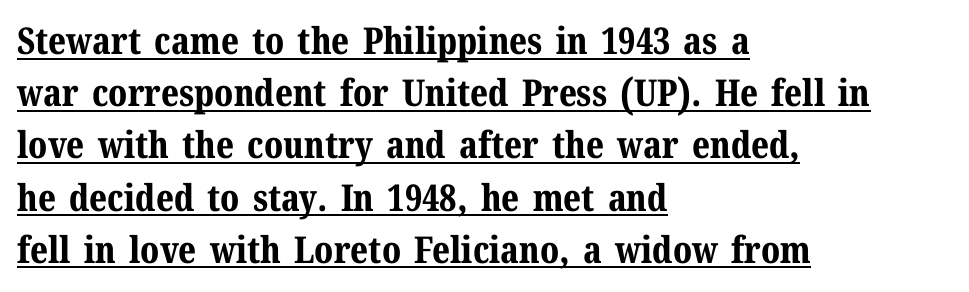
The image shows 37 px bold serif type, upright; set left-aligned, normal line spacing (1.41x), normal letter spacing, underlined; medium stroke contrast and a medium x-height.
